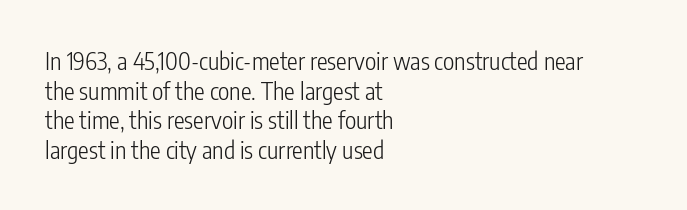
{"italic": "no", "bold": "no", "underline": "no", "align": "left", "line_spacing_ratio": 1.23, "letter_spacing": "normal", "letter_spacing_em": 0.0, "glyph_px": 24}
